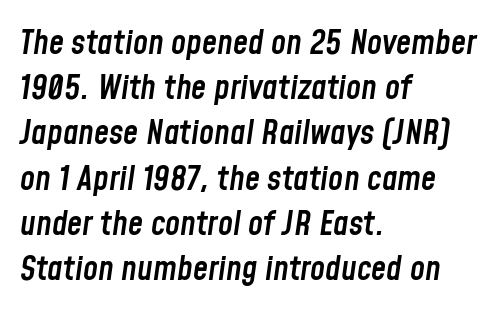
The image shows 34 px semibold, condensed type, italic (leaning right); set left-aligned, normal line spacing (1.33x), normal letter spacing, not underlined; low stroke contrast and a medium x-height.
